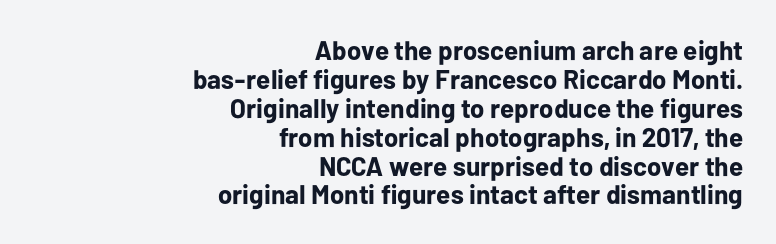
The image shows 27 px bold type, upright; set right-aligned, tight line spacing (1.07x), normal letter spacing, not underlined.
